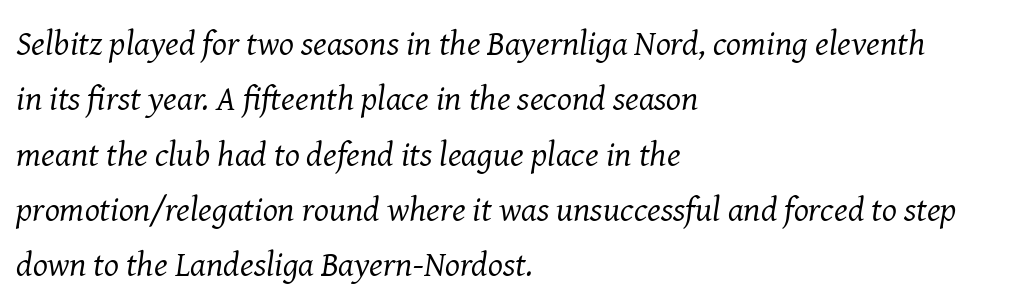
Font category for this specimen: serif. There is no visible air inserted between adjacent glyphs. Varying glyph widths throughout — classic text-font behaviour. Line beginnings align vertically; line endings do not.
